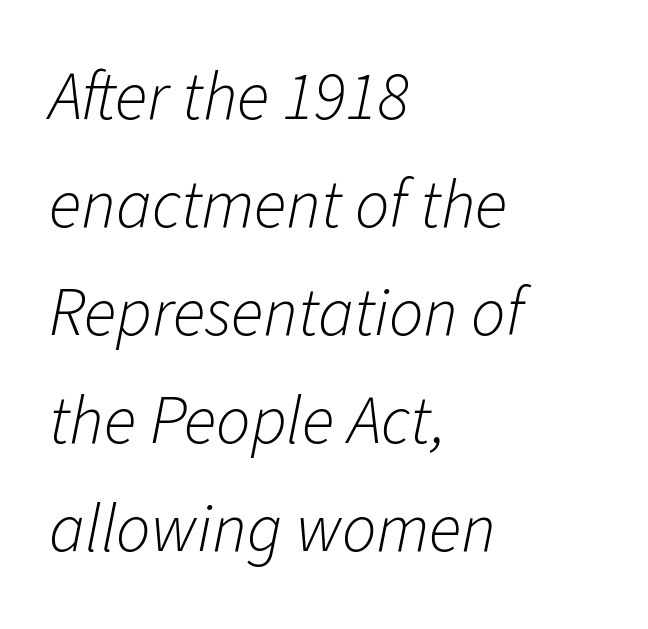
The image shows 68 px light type, italic (leaning right); set left-aligned, normal line spacing (1.59x), normal letter spacing, not underlined; low stroke contrast and a medium x-height.
